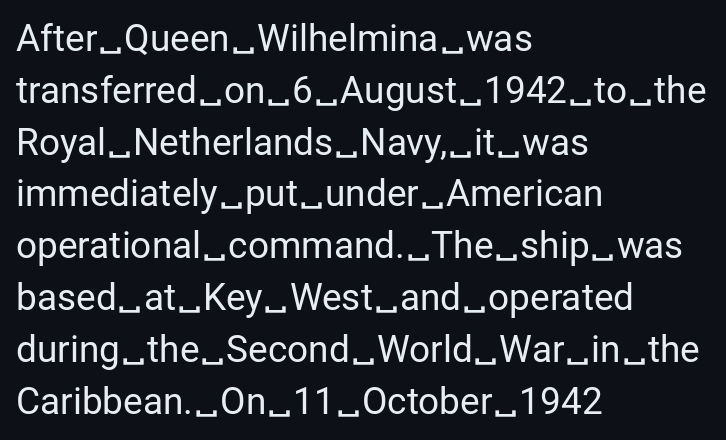
The image shows 37 px regular-weight sans-serif type, upright; set left-aligned, normal line spacing (1.4x), normal letter spacing, not underlined; low stroke contrast and a medium x-height.
